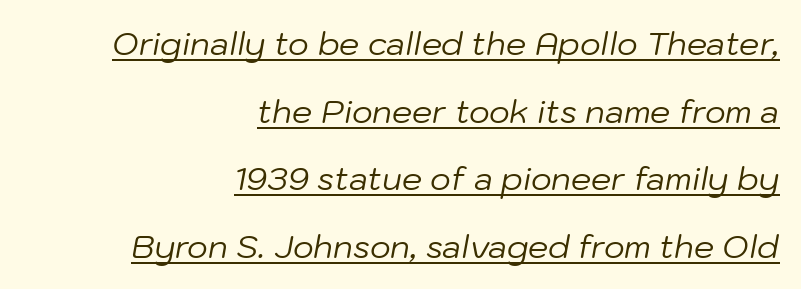
Q: Is the text bold? A: No.
Q: Is the text italic (slanted)? A: Yes, it leans right by about 10 degrees.
Q: Is the text underlined? A: Yes.
Q: How is the paragraph aligned? A: Right-aligned.
Q: Is the spacing between letters normal or unusually wide? A: Normal.
Q: Is the spacing between lines tight, normal or loose? A: Loose.
Q: Width (condensed, normal, or wide)? A: Normal.
Q: Stroke contrast? A: Low.
Q: x-height? A: Medium.
Q: Monospaced? A: No.
